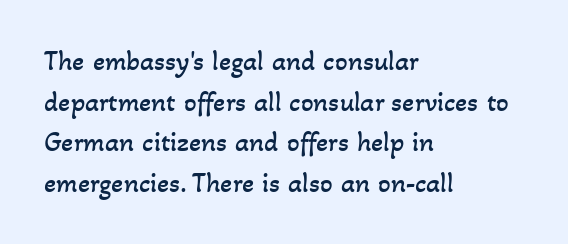
Normally led — the rows are evenly, conventionally spaced. In CSS terms this would be text-align: left. Has an underline been added? It has not. The letters look calm and open, with moderate or lighter stems.
